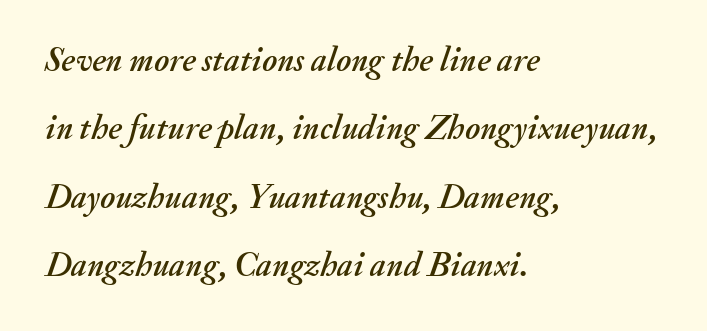
These lines are rendered in a variable-pitch font. Leftover space on each line is placed entirely after the last word. Each row of text sits above clean, open space. Spacing between characters is what you'd get straight out of the box.
